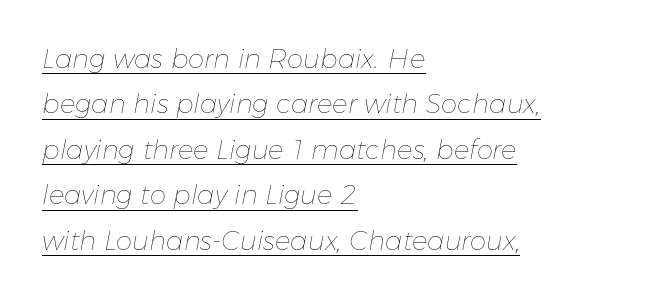
Q: Is the text bold? A: No.
Q: Is the text italic (slanted)? A: Yes, it leans right by about 11 degrees.
Q: Is the text underlined? A: Yes.
Q: How is the paragraph aligned? A: Left-aligned.
Q: Is the spacing between letters normal or unusually wide? A: Normal.
